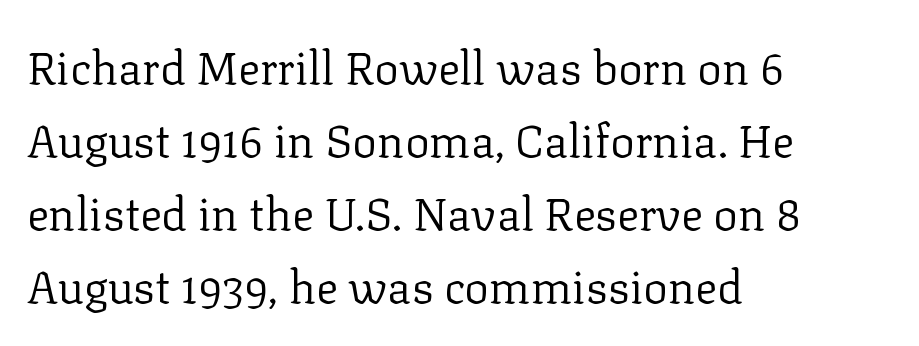
The rendering uses natural spacing where letterforms have individual widths. Heaviness? Minimal to ordinary, like unemphasized prose. Reading down the column, the eye jumps a familiar distance to each next line. Nope, not italic — everything's standing straight.
